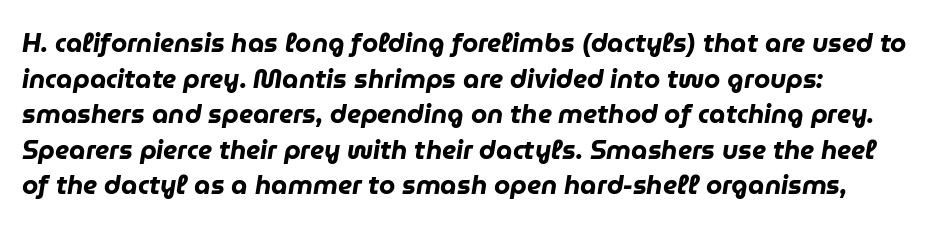
Successive baselines arrive at the customary interval. The string is rendered with underlining switched off. Nobody touched the tracking dial on this one. Summary of weight: heavy, a full bold. Observe the lean: these are italic letterforms.
